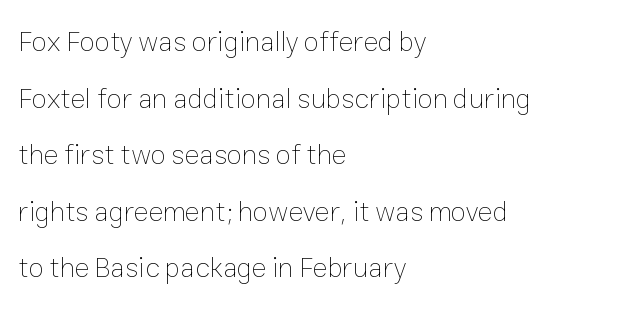
The face used here is proportionally spaced, like ordinary book or web type. The compositor pushed each line to the left boundary. Successive baselines arrive slowly, with a big drop between each. Notice how the stems are strictly vertical — no italics here. Ink coverage per letter is moderate at most.
